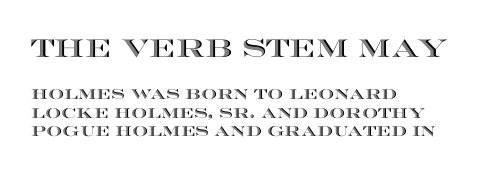
The image shows 25 px text type, upright; set left-aligned, normal line spacing (1.33x), normal letter spacing, not underlined; the first (top) block is 1.79x larger.
